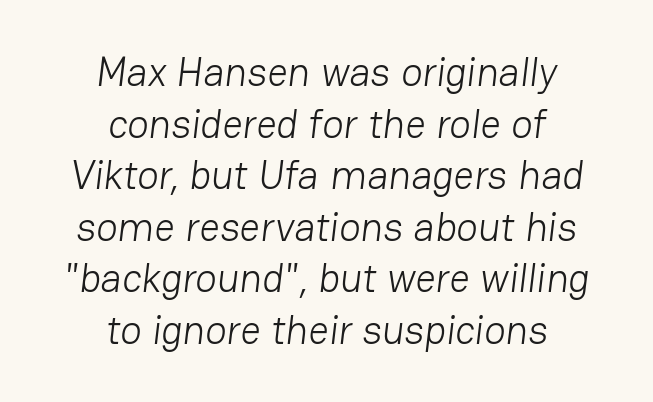
Q: Is the text bold? A: No.
Q: Is the typeface a serif or a sans-serif typeface? A: Sans-serif.
Q: Is the text underlined? A: No.
Q: How is the paragraph aligned? A: Centered.
Q: Is the spacing between letters normal or unusually wide? A: Normal.
Q: Is the spacing between lines tight, normal or loose? A: Normal.
Q: Width (condensed, normal, or wide)? A: Normal.
Q: Stroke contrast? A: Low.
Q: x-height? A: Medium.
Q: Monospaced? A: No.
